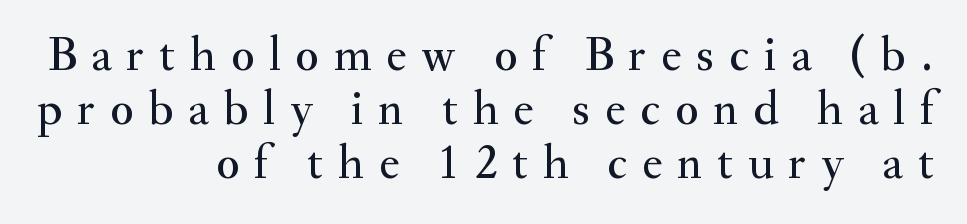
Q: Is the text italic (slanted)? A: No, it is upright.
Q: Is the typeface a serif or a sans-serif typeface? A: Serif.
Q: Is the text underlined? A: No.
Q: How is the paragraph aligned? A: Right-aligned.
Q: Is the spacing between letters normal or unusually wide? A: Unusually wide.
Q: Is the spacing between lines tight, normal or loose? A: Tight.
Q: Width (condensed, normal, or wide)? A: Normal.
Q: Stroke contrast? A: Medium.
Q: x-height? A: Small.
Q: Monospaced? A: No.
